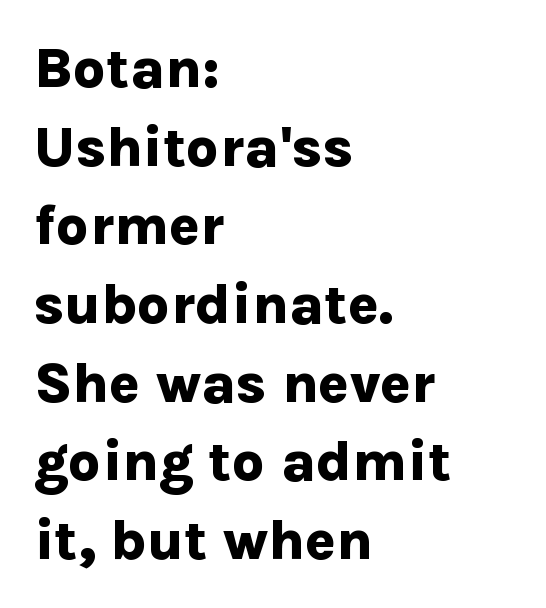
The image shows 57 px bold sans-serif type, upright; set left-aligned, normal line spacing (1.38x), normal letter spacing, not underlined; low stroke contrast and a medium x-height.
